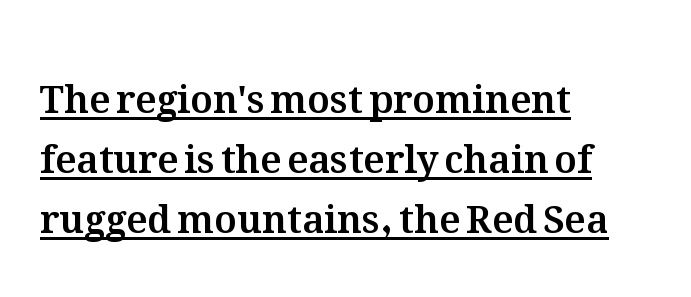
Q: Is the text italic (slanted)? A: No, it is upright.
Q: Is the text underlined? A: Yes.
Q: How is the paragraph aligned? A: Left-aligned.
Q: Is the spacing between letters normal or unusually wide? A: Normal.
Q: Is the spacing between lines tight, normal or loose? A: Normal.
Q: Width (condensed, normal, or wide)? A: Normal.
Q: Stroke contrast? A: Medium.
Q: x-height? A: Medium.
Q: Monospaced? A: No.
